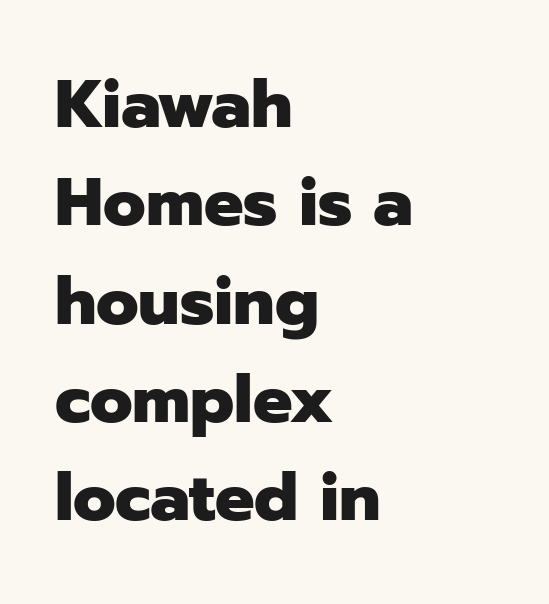
{"serif": "no", "italic": "no", "bold": "yes", "weight": "heavy", "width": "normal", "stroke_contrast": "low", "x_height": "medium", "monospaced": "no", "underline": "no", "align": "left", "line_spacing": "normal", "line_spacing_ratio": 1.49, "letter_spacing": "normal", "letter_spacing_em": 0.0, "glyph_px": 66}
